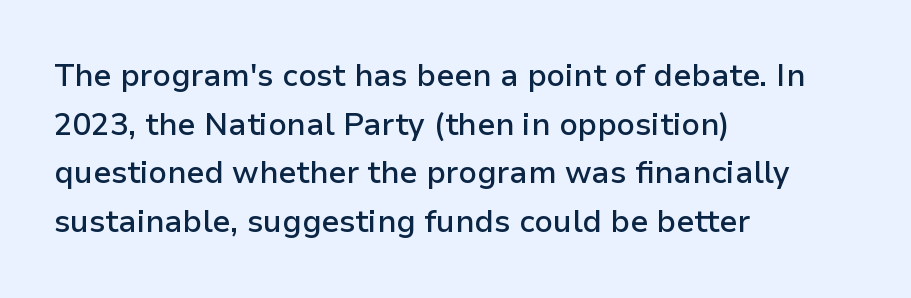
Q: Is the text bold? A: Semi-bold.
Q: Is the text italic (slanted)? A: No, it is upright.
Q: Is the typeface a serif or a sans-serif typeface? A: Sans-serif.
Q: Is the text underlined? A: No.
Q: How is the paragraph aligned? A: Left-aligned.
Q: Is the spacing between letters normal or unusually wide? A: Normal.
Q: Is the spacing between lines tight, normal or loose? A: Normal.
Q: Width (condensed, normal, or wide)? A: Normal.
Q: Stroke contrast? A: Low.
Q: x-height? A: Medium.
Q: Monospaced? A: No.
